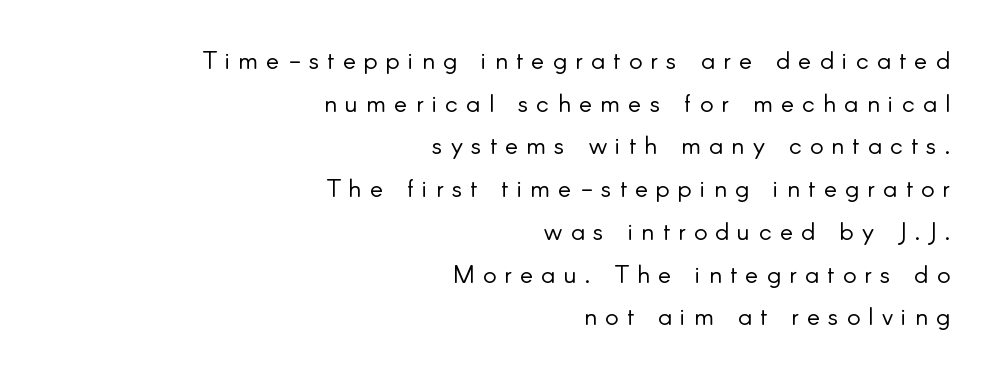
Unmarked baselines from the first word to the last. The paragraph has a hard right edge and a soft left edge. Bold? No — there's no thickening of the strokes. Posture: upright roman. Characters follow at a spacing far wider than the type designer built in.
